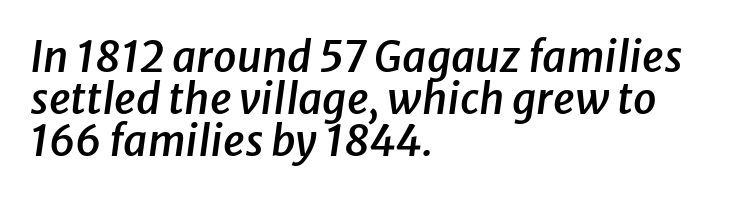
The image shows 42 px semibold type, italic (leaning right); set left-aligned, tight line spacing (1.0x), normal letter spacing, not underlined; low stroke contrast and a medium x-height.
